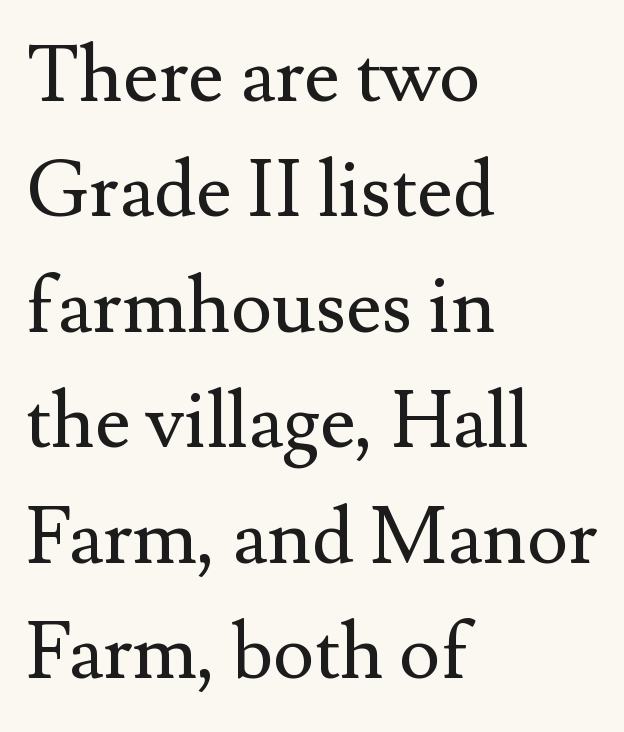
Every stem runs plumb, perpendicular to the baseline. The rendering uses natural spacing where letterforms have individual widths. The horizontal fit of the characters is conventional and even. Quick note: interline space is typical.
